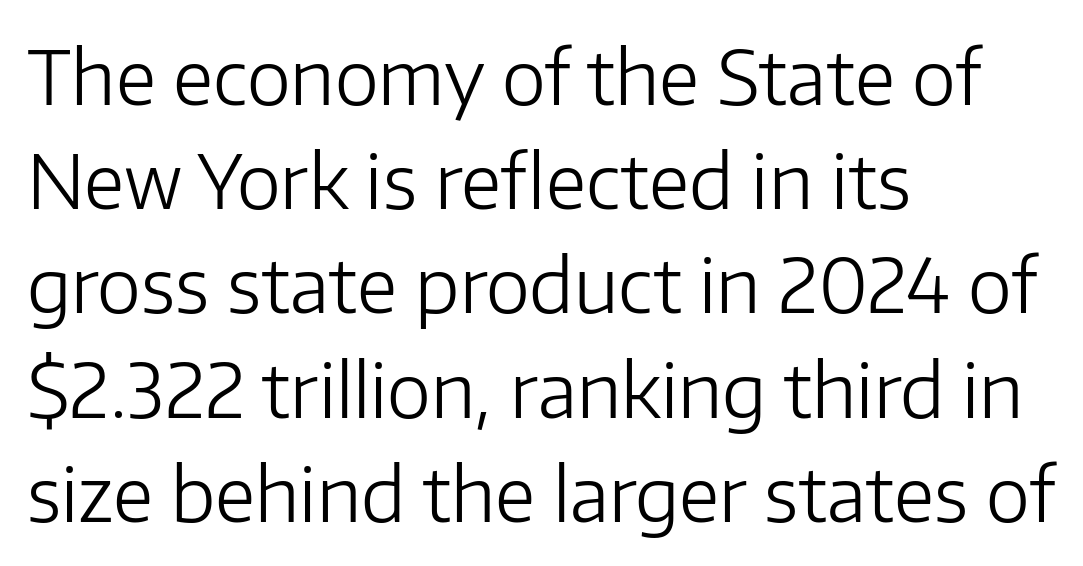
The image shows 75 px light sans-serif type, upright; set left-aligned, normal line spacing (1.39x), normal letter spacing, not underlined; low stroke contrast and a medium x-height.
